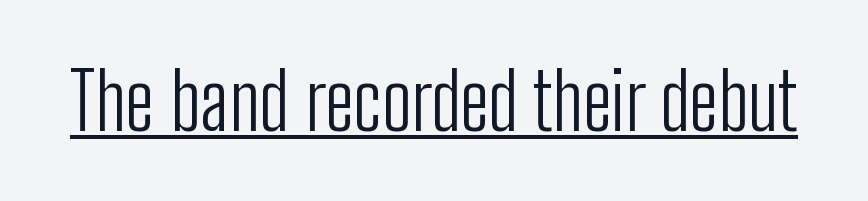
Q: Is the text bold? A: No.
Q: Is the text italic (slanted)? A: No, it is upright.
Q: Is the typeface a serif or a sans-serif typeface? A: Sans-serif.
Q: Is the text underlined? A: Yes.
Q: Is the spacing between letters normal or unusually wide? A: Normal.
Q: Width (condensed, normal, or wide)? A: Condensed.
Q: Stroke contrast? A: Low.
Q: x-height? A: Medium.
Q: Monospaced? A: No.
